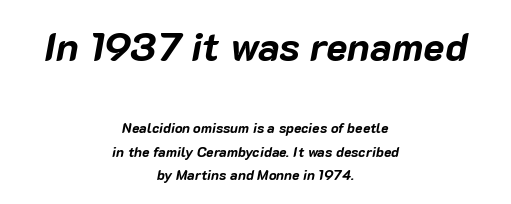
Q: Is the text bold? A: Yes.
Q: Is the text italic (slanted)? A: Yes, it leans right by about 10 degrees.
Q: Is the text underlined? A: No.
Q: How is the paragraph aligned? A: Centered.
Q: Is the spacing between letters normal or unusually wide? A: Normal.
Q: Is the spacing between lines tight, normal or loose? A: Normal.
Q: Which block of text is set in a larger size, the first (top) or the second (bottom)? A: The first (top) one.
Q: Width (condensed, normal, or wide)? A: Normal.
Q: Stroke contrast? A: Low.
Q: x-height? A: Medium.
Q: Monospaced? A: No.
